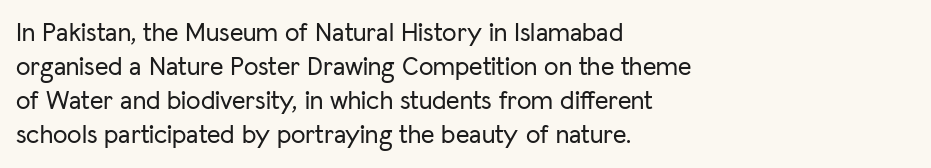
The passage is arranged the way most books set body copy — flush left. This is roman type, the default non-slanted kind. The rows are spaced the way most documents space them. The letterforms sit shoulder to shoulder at normal distance. Honestly, there is no underline to notice here at all.
